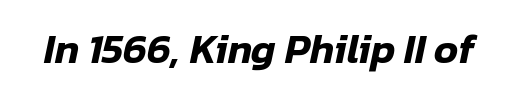
The image shows 41 px text type, italic (leaning right); set normal letter spacing, not underlined; low stroke contrast and a medium x-height.
